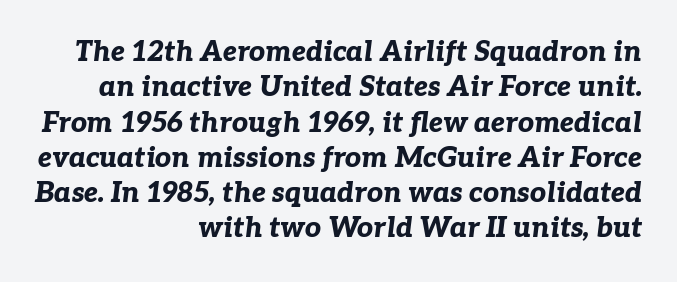
The image shows 28 px bold type, italic (leaning right); set right-aligned, normal line spacing (1.26x), normal letter spacing, not underlined; low stroke contrast and a medium x-height.
